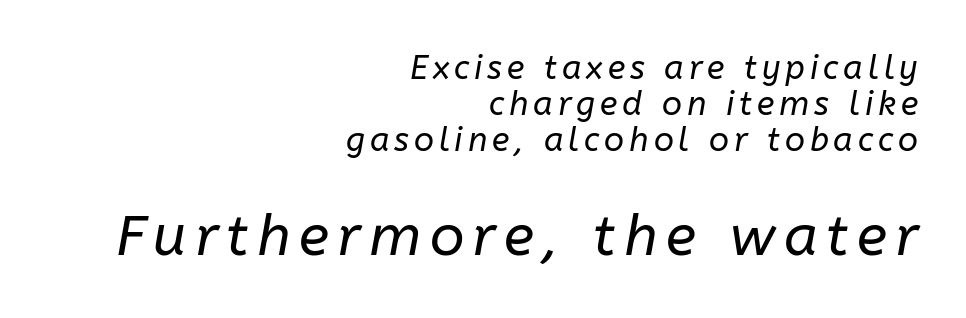
Q: Is the text bold? A: No.
Q: Is the text italic (slanted)? A: Yes, it leans right by about 10 degrees.
Q: Is the text underlined? A: No.
Q: How is the paragraph aligned? A: Right-aligned.
Q: Is the spacing between lines tight, normal or loose? A: Tight.
Q: Which block of text is set in a larger size, the first (top) or the second (bottom)? A: The second (bottom) one.
Q: Width (condensed, normal, or wide)? A: Normal.
Q: Stroke contrast? A: Low.
Q: x-height? A: Medium.
Q: Monospaced? A: No.
